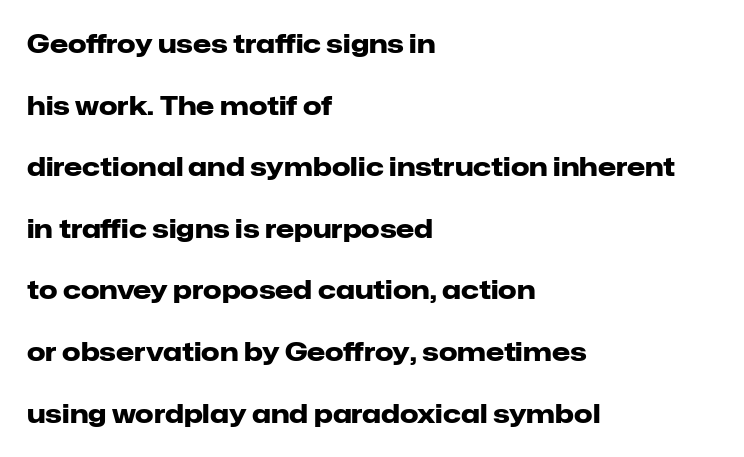
{"italic": "no", "bold": "yes", "underline": "no", "align": "left", "line_spacing": "loose", "line_spacing_ratio": 2.37, "letter_spacing": "normal", "letter_spacing_em": 0.0, "glyph_px": 26}
